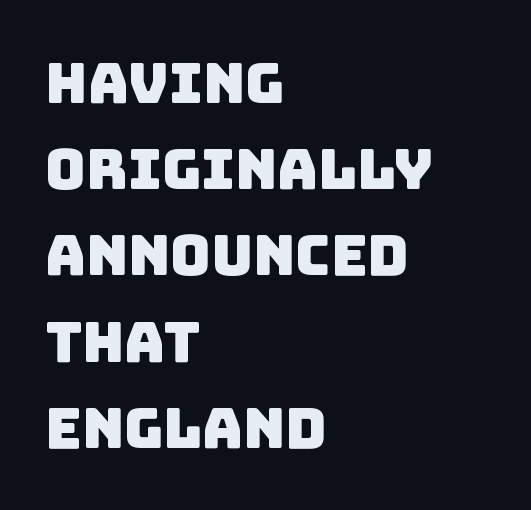
{"serif": "no", "width": "normal", "stroke_contrast": "low", "x_height": "large", "monospaced": "no", "underline": "no", "align": "left", "line_spacing": "normal", "line_spacing_ratio": 1.54, "letter_spacing": "normal", "letter_spacing_em": 0.0, "glyph_px": 56}
